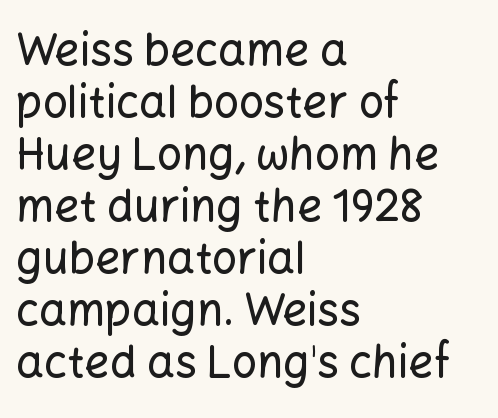
Q: Is the text italic (slanted)? A: No, it is upright.
Q: Is the typeface a serif or a sans-serif typeface? A: Sans-serif.
Q: Is the text underlined? A: No.
Q: How is the paragraph aligned? A: Left-aligned.
Q: Is the spacing between letters normal or unusually wide? A: Normal.
Q: Width (condensed, normal, or wide)? A: Normal.
Q: Stroke contrast? A: Low.
Q: x-height? A: Medium.
Q: Monospaced? A: No.
